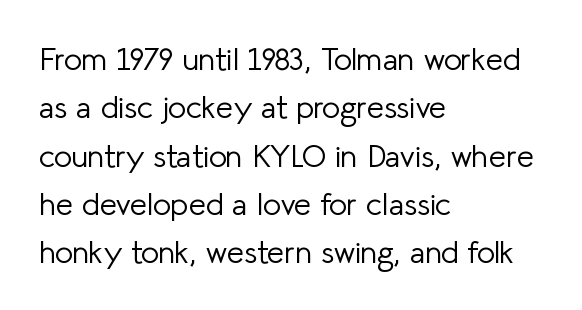
Does the lettering tilt? It doesn't — this is upright. Underlining? Definitely not there. There is no visible air inserted between adjacent glyphs. The lines sit at an ordinary, default distance from one another. Typeset ragged right — the left edge is the straight one. Do the characters align in a grid? No, the font is proportional.
